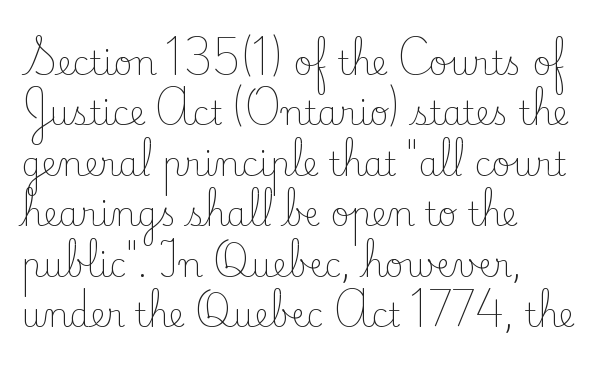
Nothing unusual about the tracking: characters are spaced as the font intends. Successive baselines arrive at the customary interval. Unbolded letterforms with no extra heft. Unlike italic type, these characters show no tilt at all. The glyphs in this specimen are seriffed. Is this a fixed-width face? No — the glyphs have proportional, varying widths.
